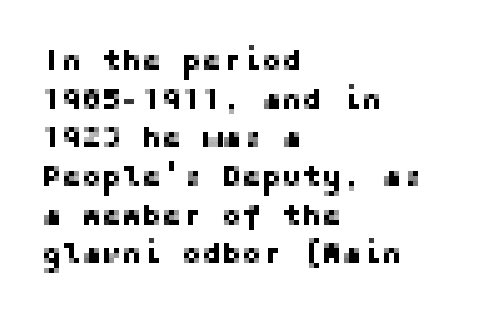
The image shows 30 px sans-serif type, upright; set left-aligned, normal line spacing (1.29x), normal letter spacing, not underlined; low stroke contrast and a medium x-height.
